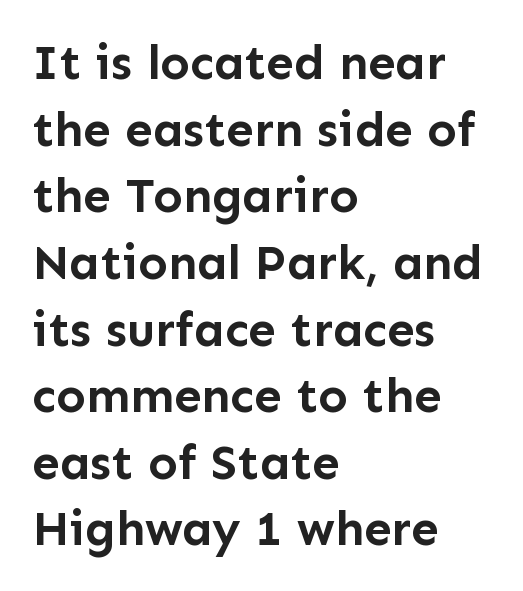
The image shows 49 px semibold sans-serif type, upright; set left-aligned, normal line spacing (1.36x), normal letter spacing, not underlined; low stroke contrast and a medium x-height.
